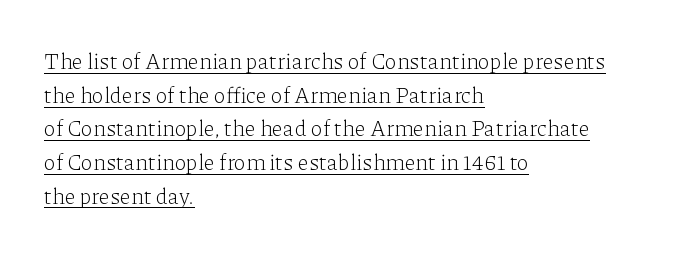
Q: Is the text bold? A: No.
Q: Is the text italic (slanted)? A: No, it is upright.
Q: Is the text underlined? A: Yes.
Q: How is the paragraph aligned? A: Left-aligned.
Q: Is the spacing between letters normal or unusually wide? A: Normal.
Q: Is the spacing between lines tight, normal or loose? A: Normal.
